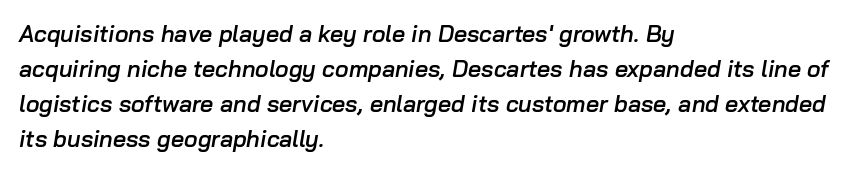
Q: Is the text bold? A: Semi-bold.
Q: Is the text italic (slanted)? A: Yes, it leans right by about 10 degrees.
Q: Is the text underlined? A: No.
Q: How is the paragraph aligned? A: Left-aligned.
Q: Is the spacing between letters normal or unusually wide? A: Normal.
Q: Is the spacing between lines tight, normal or loose? A: Normal.
